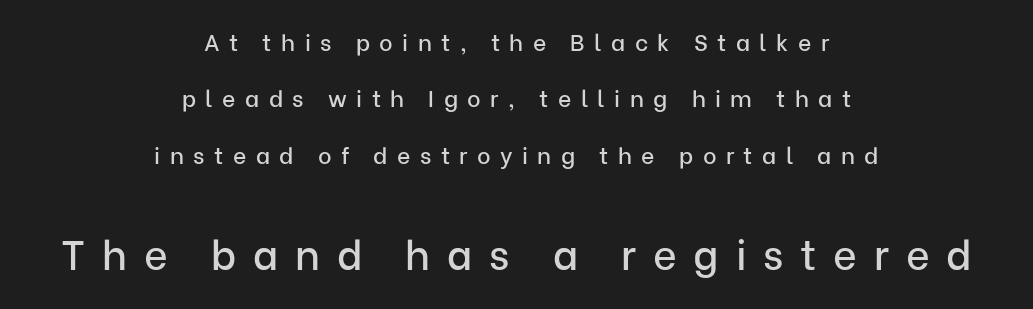
The image shows 41 px sans-serif type, upright; set centered, loose line spacing (2.45x), unusually wide letter spacing (+0.41 em), not underlined; the second (bottom) block is 1.78x larger; low stroke contrast and a medium x-height.
